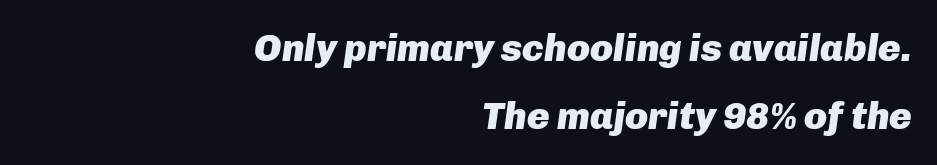
Q: Is the text bold? A: Yes.
Q: Is the text italic (slanted)? A: Yes, it leans right by about 8 degrees.
Q: Is the text underlined? A: No.
Q: How is the paragraph aligned? A: Right-aligned.
Q: Is the spacing between letters normal or unusually wide? A: Normal.
Q: Width (condensed, normal, or wide)? A: Normal.
Q: Stroke contrast? A: Low.
Q: x-height? A: Medium.
Q: Monospaced? A: No.
